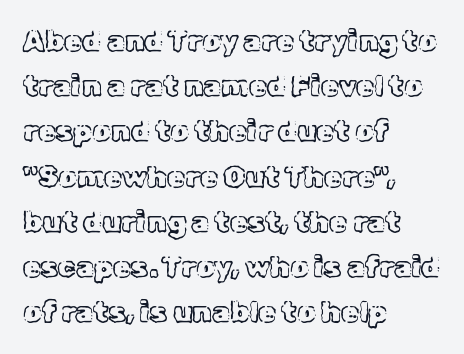
The image shows 29 px text type, upright; set left-aligned, normal line spacing (1.56x), normal letter spacing, not underlined; a medium x-height.
